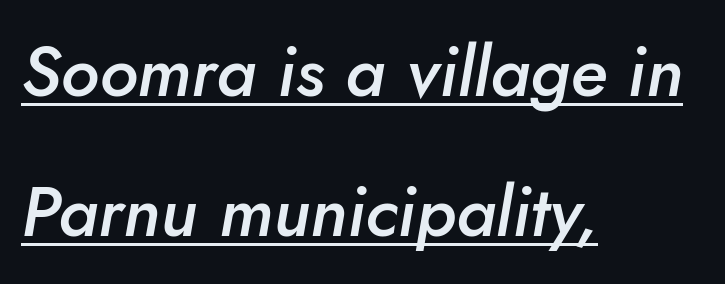
Q: Is the text bold? A: Semi-bold.
Q: Is the text italic (slanted)? A: Yes, it leans right by about 10 degrees.
Q: Is the text underlined? A: Yes.
Q: How is the paragraph aligned? A: Left-aligned.
Q: Is the spacing between letters normal or unusually wide? A: Normal.
Q: Is the spacing between lines tight, normal or loose? A: Loose.
Q: Width (condensed, normal, or wide)? A: Normal.
Q: Stroke contrast? A: Low.
Q: x-height? A: Small.
Q: Monospaced? A: No.
